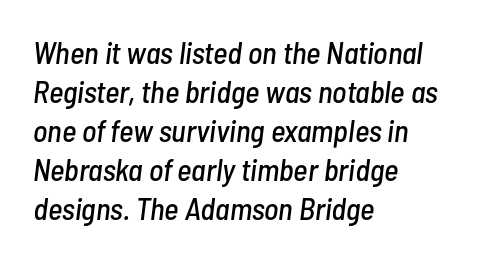
The image shows 31 px condensed type, italic (leaning right); set left-aligned, normal line spacing (1.26x), normal letter spacing, not underlined; low stroke contrast and a medium x-height.
